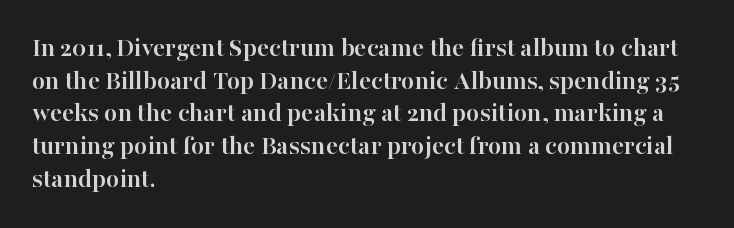
The glyphs are unaccompanied by any horizontal stroke below them. The passage shown is emphatically bold. The lettering holds an erect, upright posture throughout. Here the glyphs are tracked normally, forming tight word shapes.
